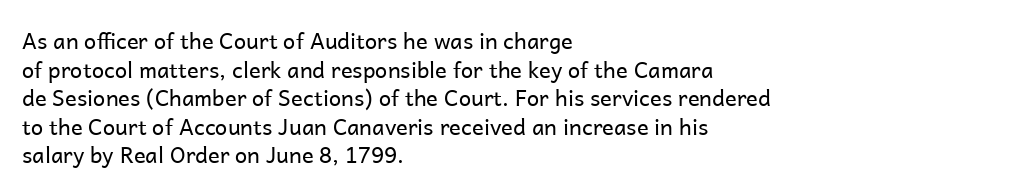
The image shows 22 px text type, upright; set left-aligned, normal line spacing (1.3x), normal letter spacing, not underlined.
